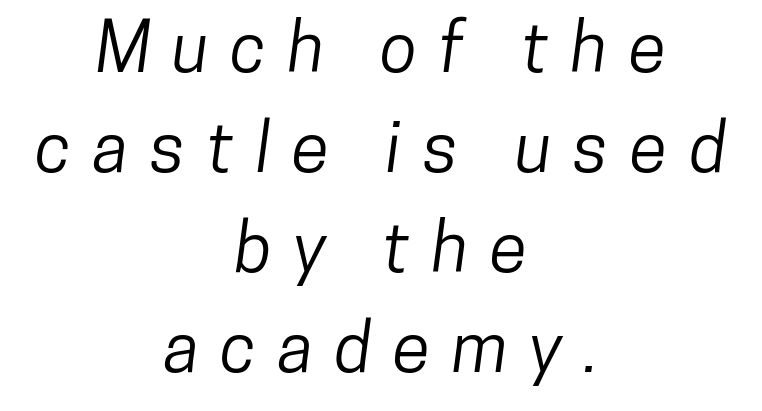
The image shows 69 px condensed sans-serif type; set centered, normal line spacing (1.45x), unusually wide letter spacing (+0.31 em), not underlined; low stroke contrast and a medium x-height.
